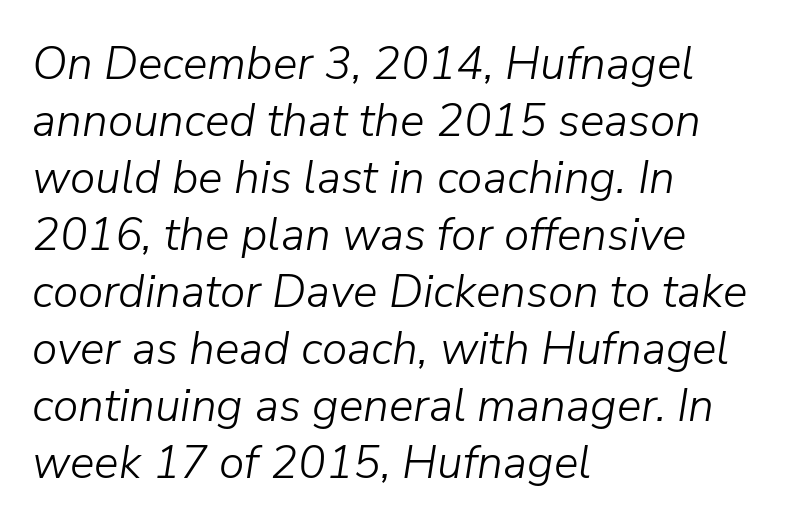
Q: Is the text bold? A: No.
Q: Is the text italic (slanted)? A: Yes, it leans right by about 9 degrees.
Q: Is the text underlined? A: No.
Q: How is the paragraph aligned? A: Left-aligned.
Q: Is the spacing between letters normal or unusually wide? A: Normal.
Q: Width (condensed, normal, or wide)? A: Normal.
Q: Stroke contrast? A: Low.
Q: x-height? A: Medium.
Q: Monospaced? A: No.
